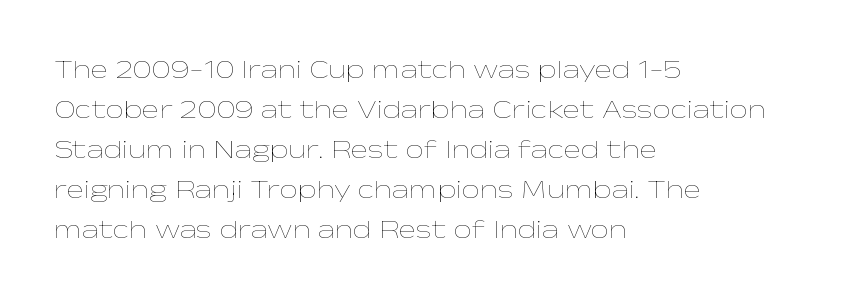
{"italic": "no", "bold": "no", "underline": "no", "align": "left", "line_spacing": "normal", "line_spacing_ratio": 1.54, "letter_spacing": "normal", "letter_spacing_em": 0.0, "glyph_px": 26}
